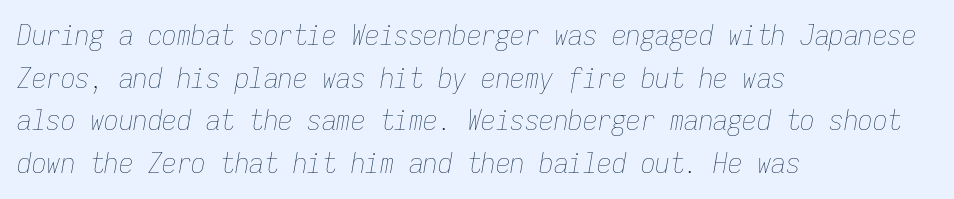
The face looks like a standard text weight, possibly lighter. The rendering uses typewriter-style spacing with identical character cells. The passage shown stacks its lines at a standard gap. Tracking value appears to be zero — textbook default spacing. Plain, unruled lines of type. One-word summary of the alignment: left.
